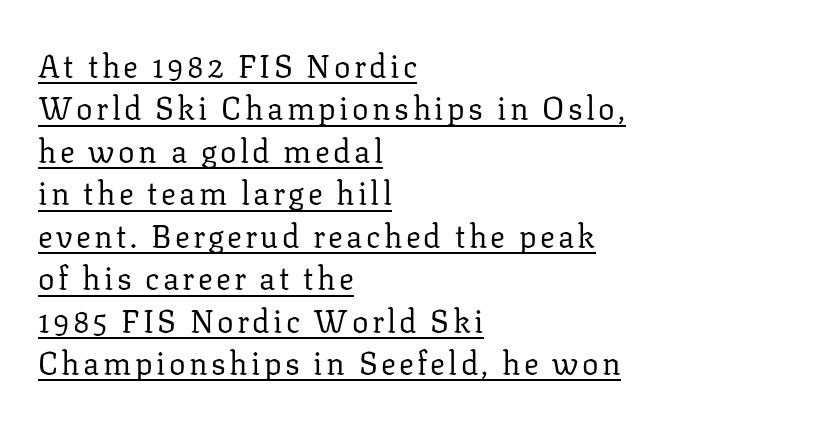
Q: Is the text bold? A: No.
Q: Is the text italic (slanted)? A: No, it is upright.
Q: Is the typeface a serif or a sans-serif typeface? A: Serif.
Q: Is the text underlined? A: Yes.
Q: How is the paragraph aligned? A: Left-aligned.
Q: Is the spacing between lines tight, normal or loose? A: Normal.
Q: Width (condensed, normal, or wide)? A: Normal.
Q: Stroke contrast? A: Low.
Q: x-height? A: Medium.
Q: Monospaced? A: No.
